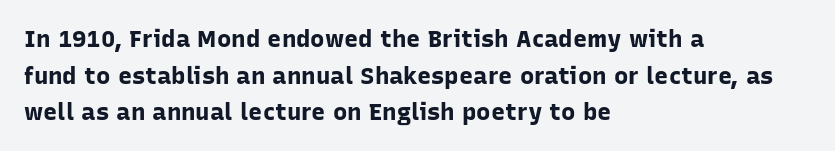
{"italic": "no", "bold": "yes", "underline": "no", "align": "left", "line_spacing": "normal", "line_spacing_ratio": 1.53, "letter_spacing": "normal", "letter_spacing_em": 0.0, "glyph_px": 24}
